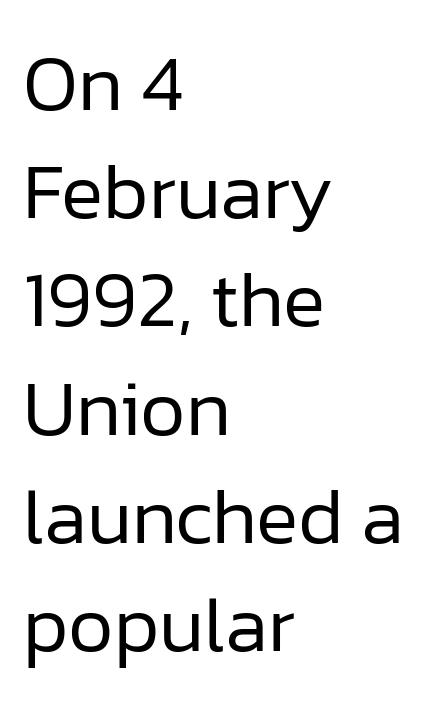
Q: Is the text bold? A: No.
Q: Is the text italic (slanted)? A: No, it is upright.
Q: Is the typeface a serif or a sans-serif typeface? A: Sans-serif.
Q: Is the text underlined? A: No.
Q: How is the paragraph aligned? A: Left-aligned.
Q: Is the spacing between letters normal or unusually wide? A: Normal.
Q: Is the spacing between lines tight, normal or loose? A: Normal.
Q: Width (condensed, normal, or wide)? A: Normal.
Q: Stroke contrast? A: Low.
Q: x-height? A: Medium.
Q: Monospaced? A: No.
